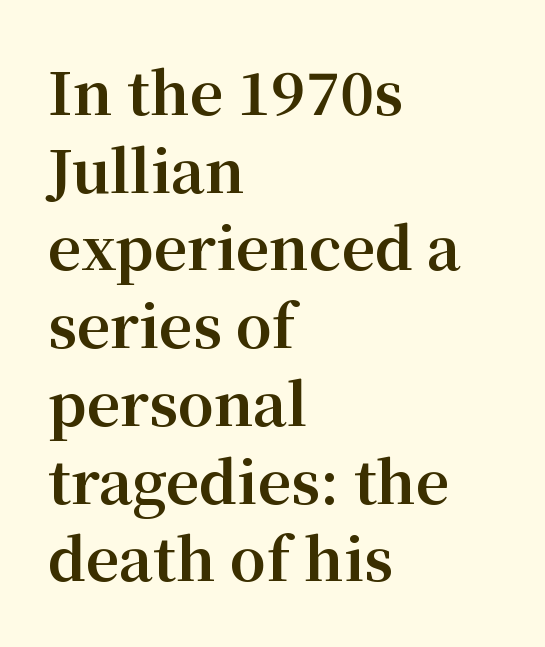
Check the space under the baseline: it is left empty. Think of a printed novel: that variable character pitch is what you see here. Ordinary non-slanted type is in use. Line beginnings align vertically; line endings do not.
